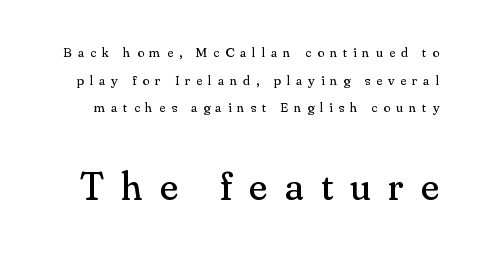
Q: Is the text bold? A: No.
Q: Is the text italic (slanted)? A: No, it is upright.
Q: Is the typeface a serif or a sans-serif typeface? A: Serif.
Q: Is the text underlined? A: No.
Q: Is the spacing between letters normal or unusually wide? A: Unusually wide.
Q: Is the spacing between lines tight, normal or loose? A: Loose.
Q: Which block of text is set in a larger size, the first (top) or the second (bottom)? A: The second (bottom) one.
Q: Width (condensed, normal, or wide)? A: Normal.
Q: Stroke contrast? A: Medium.
Q: x-height? A: Small.
Q: Monospaced? A: No.
